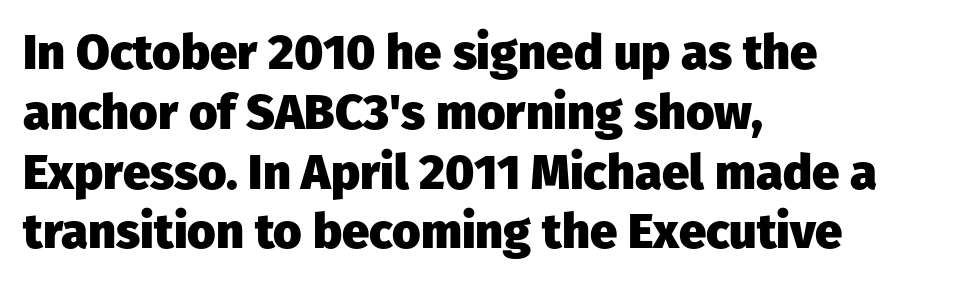
Pretty heavy lettering here — definitely bold. Letter spacing: default. A typesetter would call this proportional, since set widths differ per character. The paragraph shown leans on its left margin.
